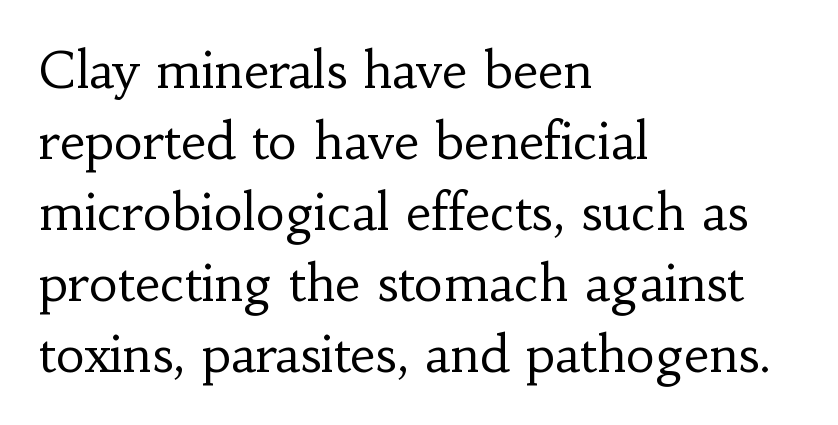
{"serif": "yes", "italic": "no", "bold": "no", "weight": "regular", "width": "normal", "stroke_contrast": "low", "x_height": "small", "monospaced": "no", "underline": "no", "align": "left", "line_spacing": "normal", "line_spacing_ratio": 1.42, "letter_spacing": "normal", "letter_spacing_em": 0.0, "glyph_px": 50}
